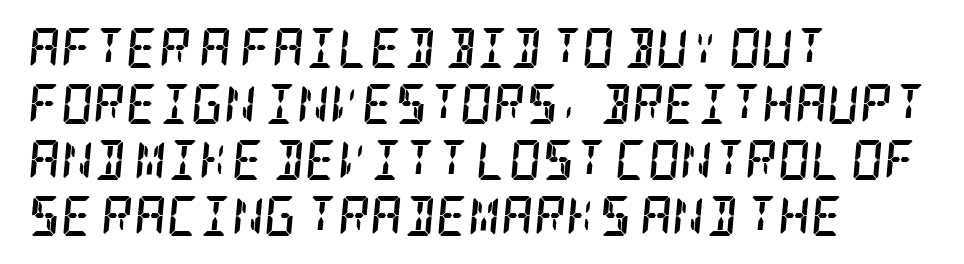
Q: Is the text bold? A: Yes.
Q: Is the text italic (slanted)? A: Yes, it leans right by about 5 degrees.
Q: Is the typeface a serif or a sans-serif typeface? A: Serif.
Q: Is the text underlined? A: No.
Q: How is the paragraph aligned? A: Left-aligned.
Q: Is the spacing between letters normal or unusually wide? A: Normal.
Q: Is the spacing between lines tight, normal or loose? A: Normal.
Q: Width (condensed, normal, or wide)? A: Condensed.
Q: Stroke contrast? A: Low.
Q: x-height? A: Large.
